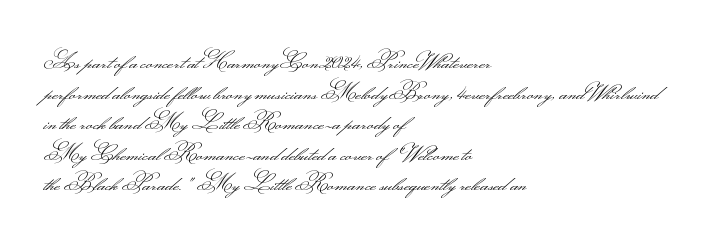
Q: Is the text bold? A: No.
Q: Is the text italic (slanted)? A: Yes.
Q: Is the text underlined? A: No.
Q: How is the paragraph aligned? A: Left-aligned.
Q: Is the spacing between letters normal or unusually wide? A: Normal.
Q: Is the spacing between lines tight, normal or loose? A: Normal.
